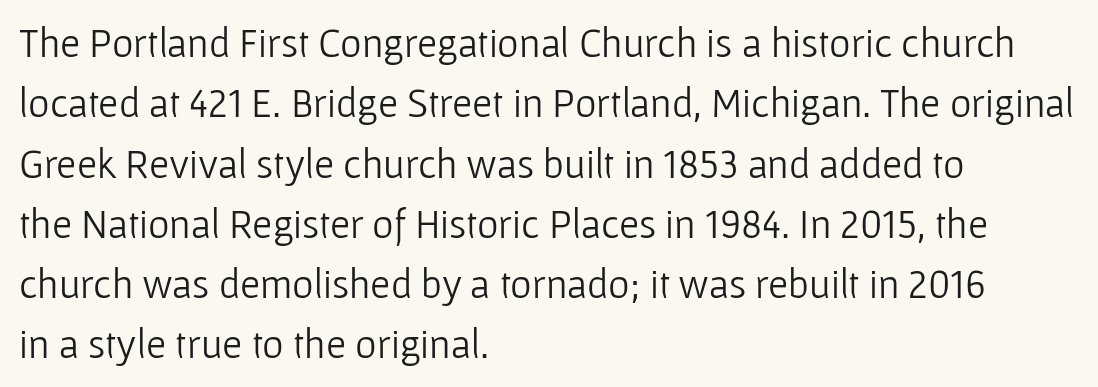
The zone under the glyphs is completely vacant. Serifs: no, the terminals of the letterforms are clean. The lettering stays uniformly vertical, giving the passage a roman look. Teacher's note: observe the even left margin — that is flush-left alignment.
